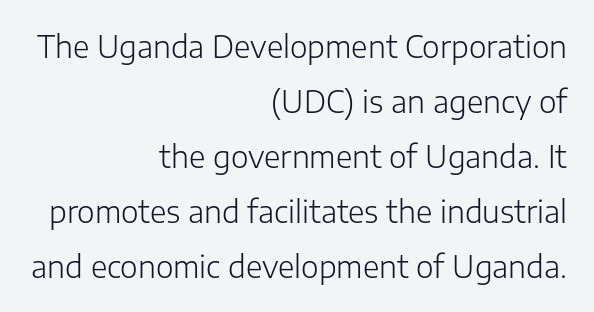
Q: Is the text bold? A: No.
Q: Is the text italic (slanted)? A: No, it is upright.
Q: Is the typeface a serif or a sans-serif typeface? A: Sans-serif.
Q: Is the text underlined? A: No.
Q: How is the paragraph aligned? A: Right-aligned.
Q: Is the spacing between letters normal or unusually wide? A: Normal.
Q: Width (condensed, normal, or wide)? A: Normal.
Q: Stroke contrast? A: Low.
Q: x-height? A: Medium.
Q: Monospaced? A: No.
